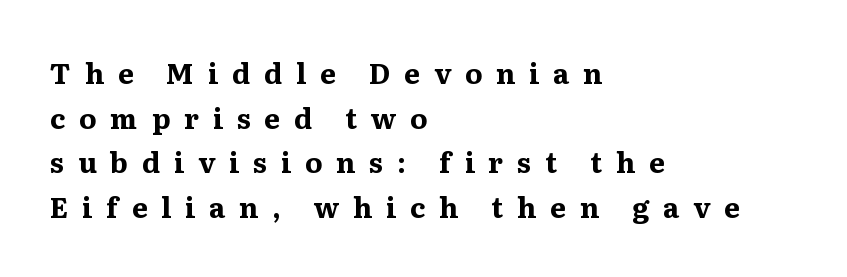
{"serif": "yes", "italic": "no", "bold": "yes", "weight": "bold", "width": "normal", "stroke_contrast": "medium", "x_height": "medium", "monospaced": "no", "underline": "no", "align": "left", "line_spacing": "normal", "line_spacing_ratio": 1.59, "letter_spacing": "wide", "letter_spacing_em": 0.49, "glyph_px": 28}
